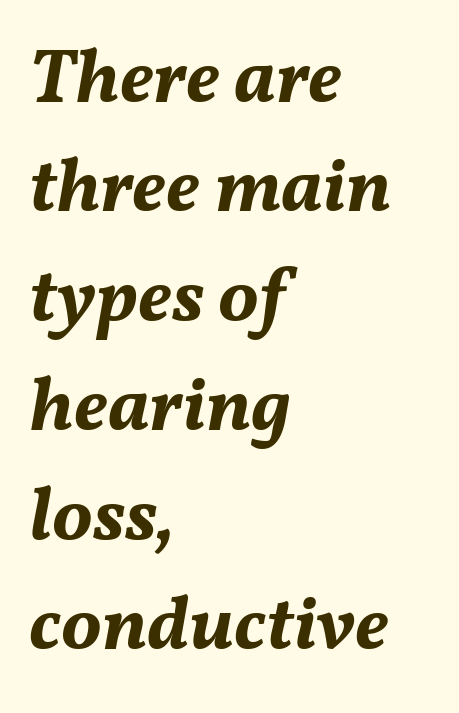
This sample keeps an unexceptional amount of space between lines. The passage shown is typed in a proportional face where columns would drift. The glyphs have the mass of a bold cut. Looking at the ascenders, they clearly lean. The glyphs are unaccompanied by any horizontal stroke below them.
